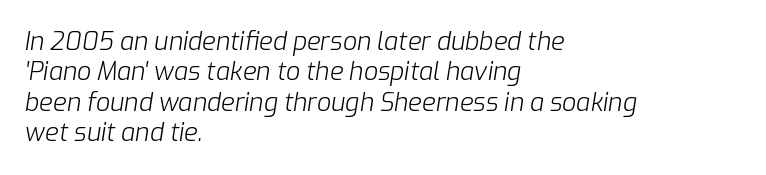
Spacing between characters is what you'd get straight out of the box. No chunkiness to these letters — they're not bold. Characters are canted at an angle relative to the baseline's perpendicular. Each line starts at the same left margin while the right side varies.
